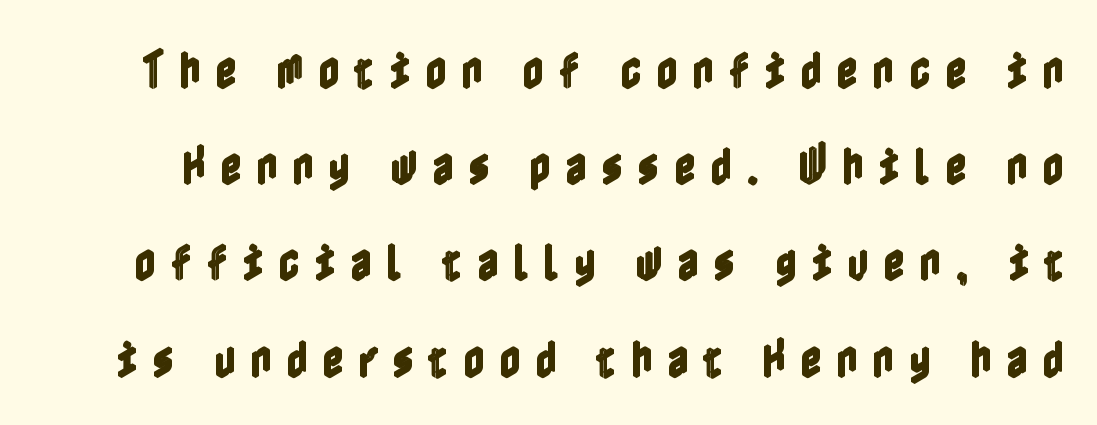
Q: Is the text italic (slanted)? A: No, it is upright.
Q: Is the text underlined? A: No.
Q: Is the spacing between letters normal or unusually wide? A: Unusually wide.
Q: Is the spacing between lines tight, normal or loose? A: Loose.
Q: Width (condensed, normal, or wide)? A: Condensed.
Q: x-height? A: Medium.
